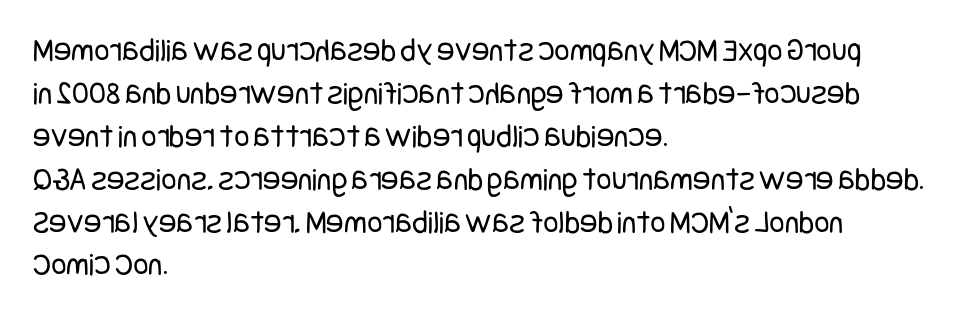
The image shows 33 px regular-weight, condensed sans-serif type, upright; set left-aligned, normal line spacing (1.3x), normal letter spacing, not underlined; low stroke contrast and a large x-height.
